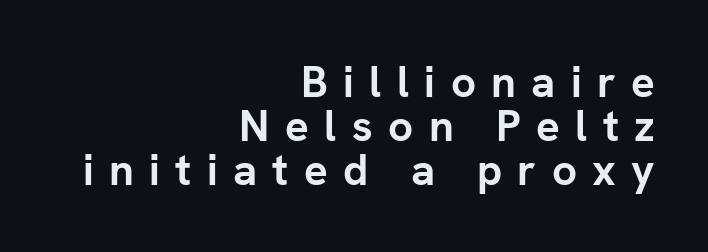
The image shows 44 px semibold sans-serif type, upright; set right-aligned, tight line spacing (1.0x), unusually wide letter spacing (+0.35 em), not underlined; low stroke contrast and a medium x-height.
